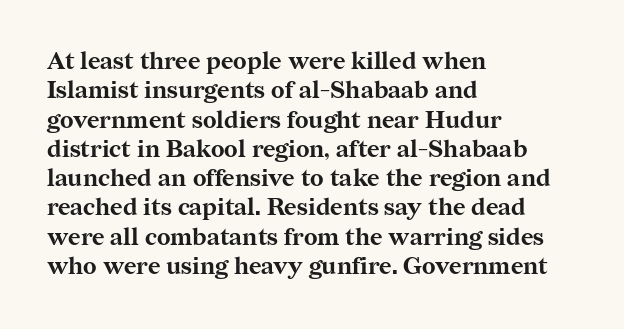
The image shows 24 px bold type, upright; set left-aligned, line spacing 1.22x, normal letter spacing, not underlined.
